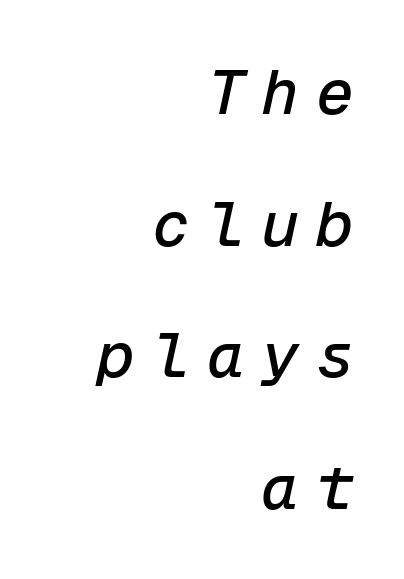
Does extra space separate the letters? Yes, quite a lot of it. Leftover space on each line is placed entirely before the opening word. This sample uses an oblique cut, with every glyph tilted off the vertical. Successive baselines arrive slowly, with a big drop between each. Has an underline been added? It has not.
